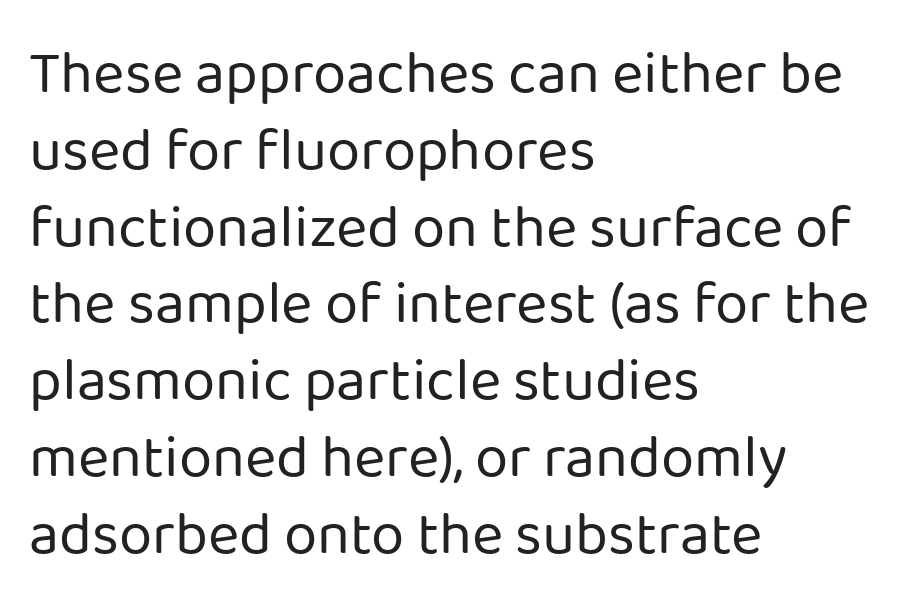
Q: Is the text bold? A: No.
Q: Is the text italic (slanted)? A: No, it is upright.
Q: Is the typeface a serif or a sans-serif typeface? A: Sans-serif.
Q: Is the text underlined? A: No.
Q: How is the paragraph aligned? A: Left-aligned.
Q: Is the spacing between letters normal or unusually wide? A: Normal.
Q: Is the spacing between lines tight, normal or loose? A: Normal.
Q: Width (condensed, normal, or wide)? A: Normal.
Q: Stroke contrast? A: Low.
Q: x-height? A: Medium.
Q: Monospaced? A: No.
